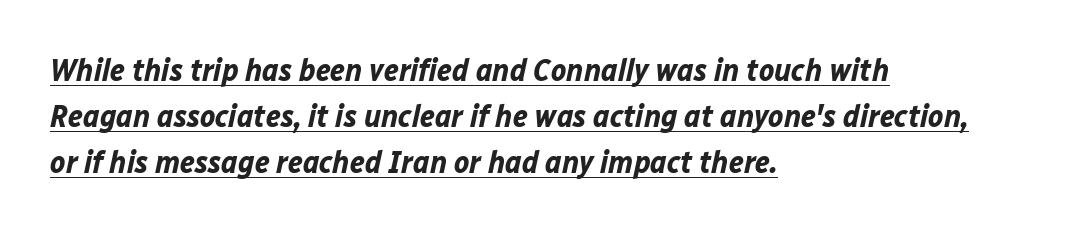
The image shows 32 px bold type, italic (leaning right); set left-aligned, normal line spacing (1.44x), normal letter spacing, underlined; low stroke contrast and a medium x-height.
